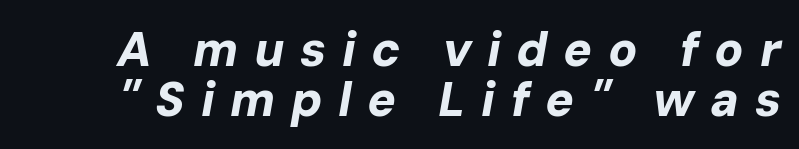
Q: Is the text bold? A: Yes.
Q: Is the text italic (slanted)? A: Yes, it leans right by about 10 degrees.
Q: Is the text underlined? A: No.
Q: Is the spacing between letters normal or unusually wide? A: Unusually wide.
Q: Is the spacing between lines tight, normal or loose? A: Tight.
Q: Width (condensed, normal, or wide)? A: Normal.
Q: Stroke contrast? A: Low.
Q: x-height? A: Medium.
Q: Monospaced? A: No.
